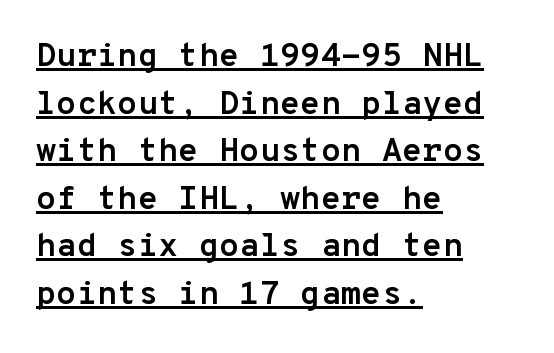
Normally led — the rows are evenly, conventionally spaced. This rendering leaves character spacing at its baseline value. Is this a fixed-width face? Yes — each glyph sits in an identical cell. Pretty heavy lettering here — definitely bold. Every stem runs plumb, perpendicular to the baseline.
